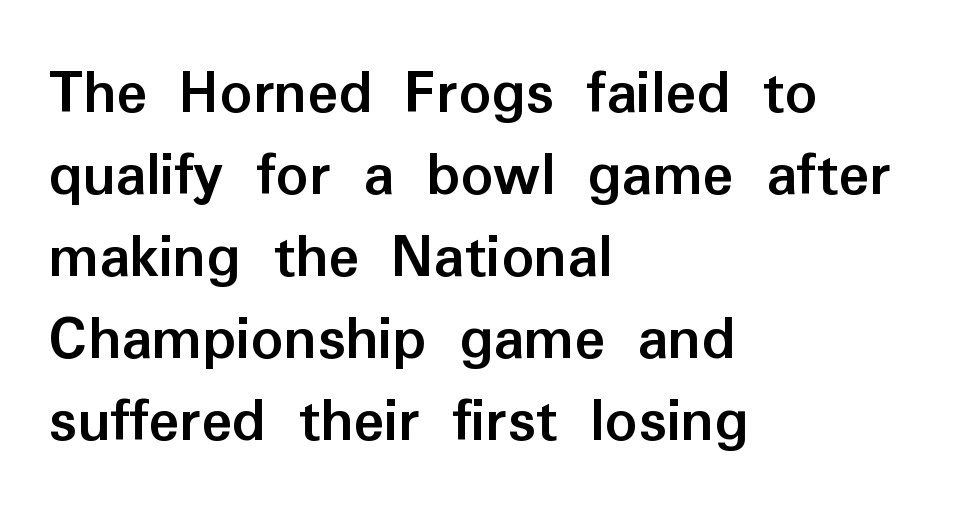
{"serif": "no", "italic": "no", "bold": "yes", "weight": "semibold", "width": "normal", "stroke_contrast": "low", "x_height": "medium", "monospaced": "no", "underline": "no", "align": "left", "line_spacing": "normal", "line_spacing_ratio": 1.28, "letter_spacing": "normal", "letter_spacing_em": 0.0, "glyph_px": 64}
